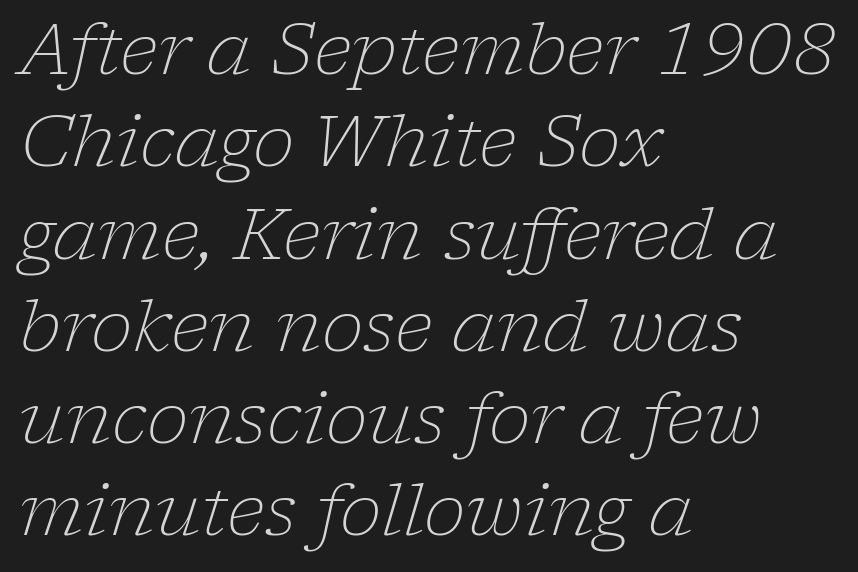
Alignment: flush left. The font's italic variant was chosen for this text. Does extra space separate the letters? No, they use regular spacing. This sample keeps an unexceptional amount of space between lines.
